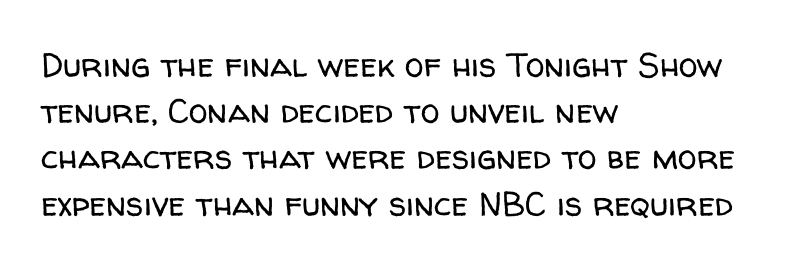
The image shows 34 px regular-weight sans-serif type, upright; set left-aligned, normal line spacing (1.36x), normal letter spacing, not underlined; low stroke contrast and a medium x-height.
